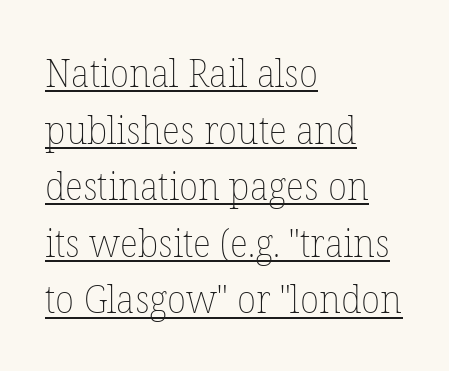
Does a line run under the words? Yes, clearly. Summary of vertical rhythm: regular, with standard interline spacing. Tall strokes in this sample are plumb rather than angled. Words appear dense and cohesive because spacing is normal.
